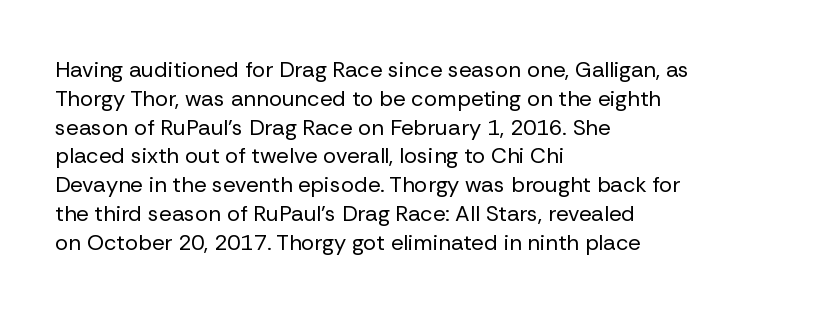
No extra ink here — the face is not bold. The ragged edge is on the right, which tells us the setting is flush left. Decoration check: the copy has no underline. Between one letter and the next there's only the usual sliver of space. No italicization has been applied; the sample stays upright. Successive baselines arrive at the customary interval.
